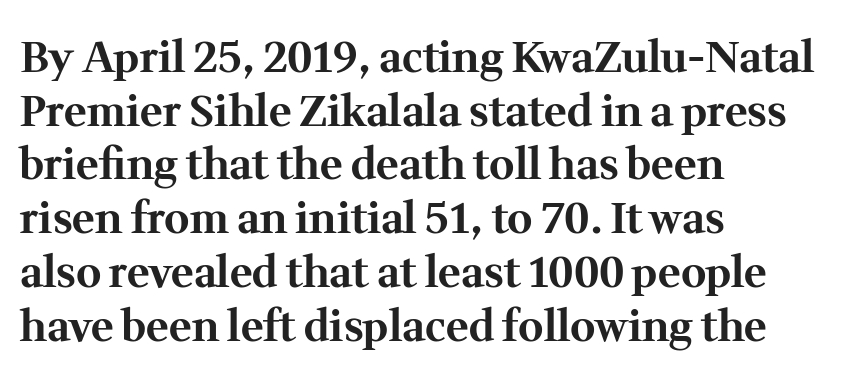
Q: Is the text bold? A: Yes.
Q: Is the text italic (slanted)? A: No, it is upright.
Q: Is the typeface a serif or a sans-serif typeface? A: Serif.
Q: Is the text underlined? A: No.
Q: How is the paragraph aligned? A: Left-aligned.
Q: Is the spacing between letters normal or unusually wide? A: Normal.
Q: Is the spacing between lines tight, normal or loose? A: Normal.
Q: Width (condensed, normal, or wide)? A: Normal.
Q: Stroke contrast? A: Medium.
Q: x-height? A: Medium.
Q: Monospaced? A: No.
